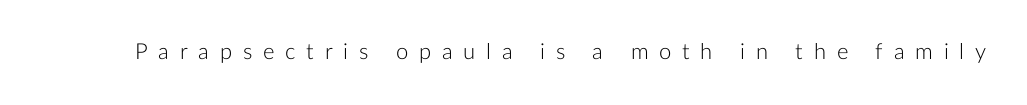
Q: Is the text bold? A: No.
Q: Is the text italic (slanted)? A: No, it is upright.
Q: Is the text underlined? A: No.
Q: Is the spacing between letters normal or unusually wide? A: Unusually wide.
